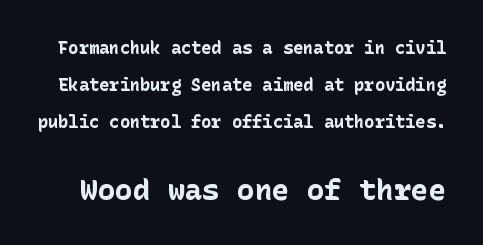
Q: Is the text bold? A: Yes.
Q: Is the text italic (slanted)? A: No, it is upright.
Q: Is the typeface a serif or a sans-serif typeface? A: Sans-serif.
Q: Is the text underlined? A: No.
Q: Is the spacing between letters normal or unusually wide? A: Normal.
Q: Is the spacing between lines tight, normal or loose? A: Loose.
Q: Which block of text is set in a larger size, the first (top) or the second (bottom)? A: The second (bottom) one.
Q: Width (condensed, normal, or wide)? A: Normal.
Q: Stroke contrast? A: Low.
Q: x-height? A: Medium.
